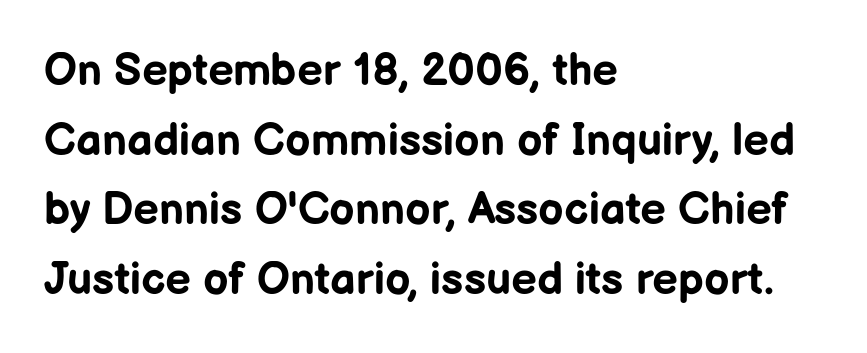
{"serif": "no", "italic": "no", "bold": "yes", "weight": "bold", "width": "normal", "stroke_contrast": "low", "x_height": "medium", "monospaced": "no", "underline": "no", "align": "left", "line_spacing": "normal", "line_spacing_ratio": 1.55, "letter_spacing": "normal", "letter_spacing_em": 0.0, "glyph_px": 45}
